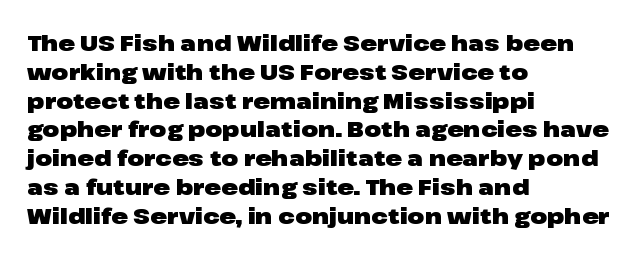
The image shows 22 px bold type, upright; set left-aligned, normal line spacing (1.31x), normal letter spacing, not underlined.
